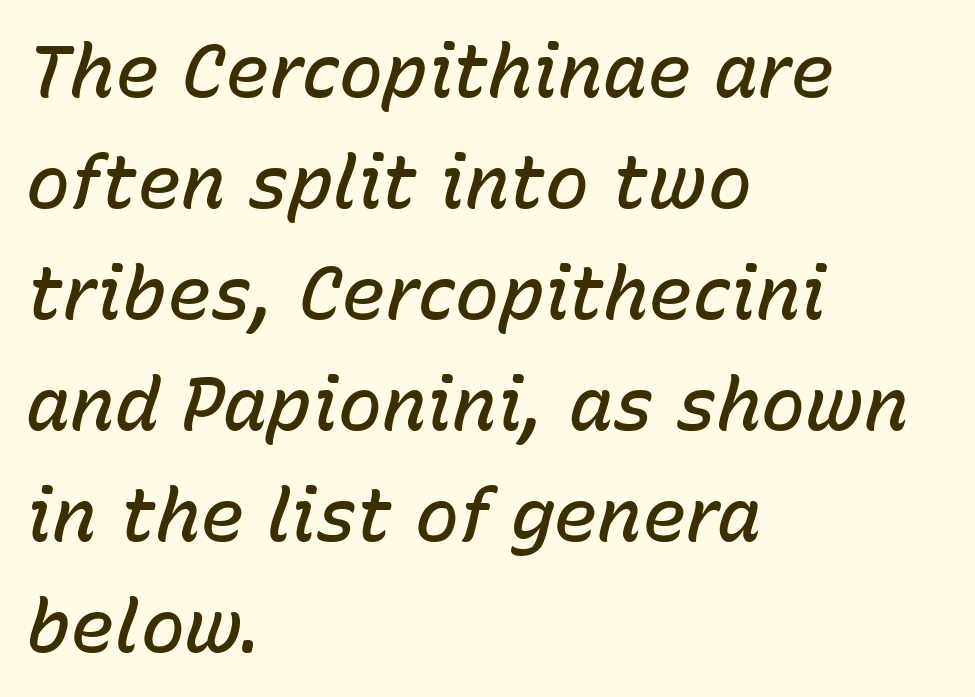
Q: Is the text bold? A: Semi-bold.
Q: Is the text italic (slanted)? A: Yes, it leans right by about 15 degrees.
Q: Is the text underlined? A: No.
Q: How is the paragraph aligned? A: Left-aligned.
Q: Is the spacing between letters normal or unusually wide? A: Normal.
Q: Is the spacing between lines tight, normal or loose? A: Normal.
Q: Width (condensed, normal, or wide)? A: Normal.
Q: Stroke contrast? A: Low.
Q: x-height? A: Medium.
Q: Monospaced? A: No.
